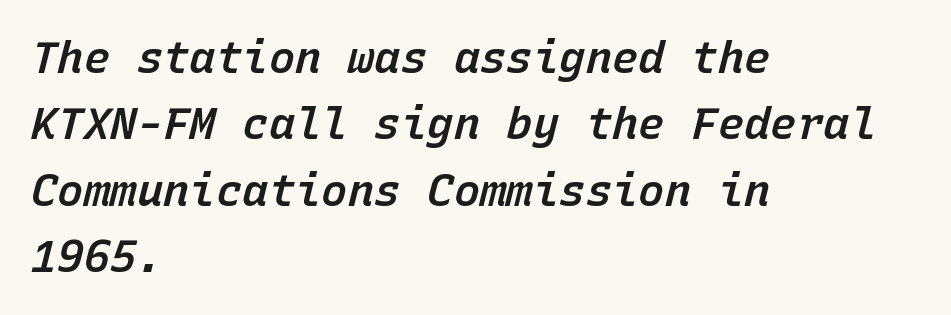
Notice the strokes are somewhat thickened but not fully heavy: this is a semibold. Check the space under the baseline: it is left empty. Where is the straight margin? On the left. Glyph-to-glyph distance matches everyday printed text.
